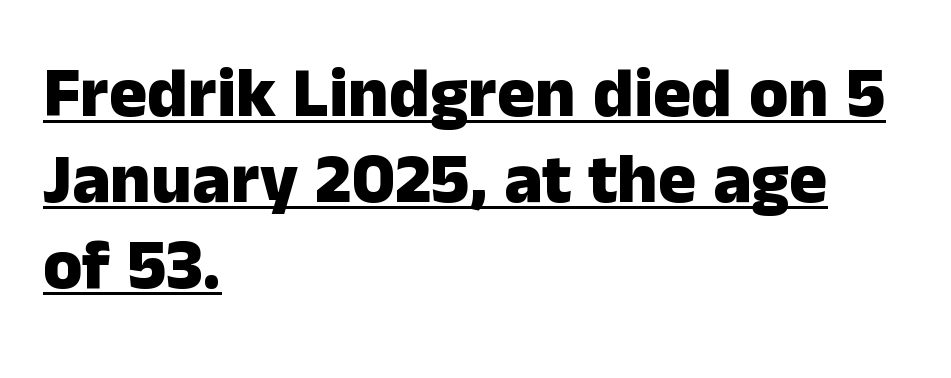
The image shows 71 px heavy sans-serif type, upright; set left-aligned, line spacing 1.21x, normal letter spacing, underlined; low stroke contrast and a medium x-height.
